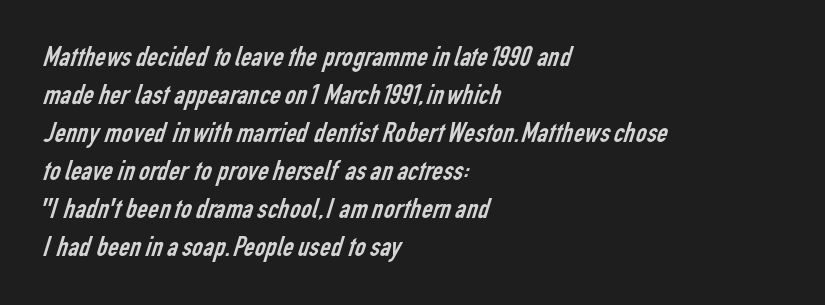
Q: Is the text bold? A: No.
Q: Is the typeface a serif or a sans-serif typeface? A: Sans-serif.
Q: Is the text underlined? A: No.
Q: How is the paragraph aligned? A: Left-aligned.
Q: Is the spacing between letters normal or unusually wide? A: Normal.
Q: Is the spacing between lines tight, normal or loose? A: Normal.
Q: Width (condensed, normal, or wide)? A: Condensed.
Q: Stroke contrast? A: Low.
Q: x-height? A: Medium.
Q: Monospaced? A: No.
